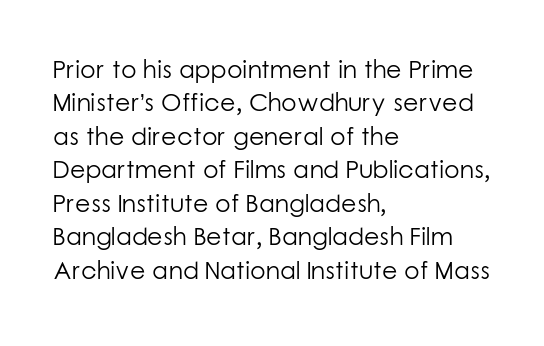
The image shows 25 px text type, upright; set left-aligned, normal line spacing (1.34x), normal letter spacing, not underlined.
